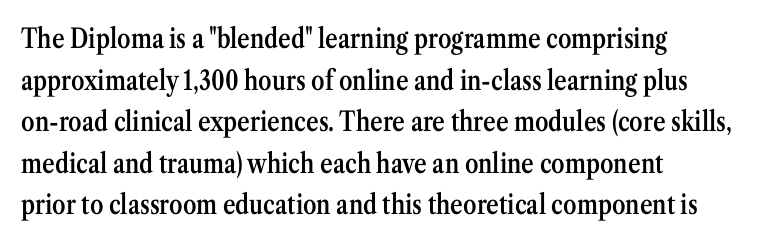
Q: Is the text bold? A: Semi-bold.
Q: Is the text italic (slanted)? A: No, it is upright.
Q: Is the text underlined? A: No.
Q: How is the paragraph aligned? A: Left-aligned.
Q: Is the spacing between letters normal or unusually wide? A: Normal.
Q: Is the spacing between lines tight, normal or loose? A: Normal.
